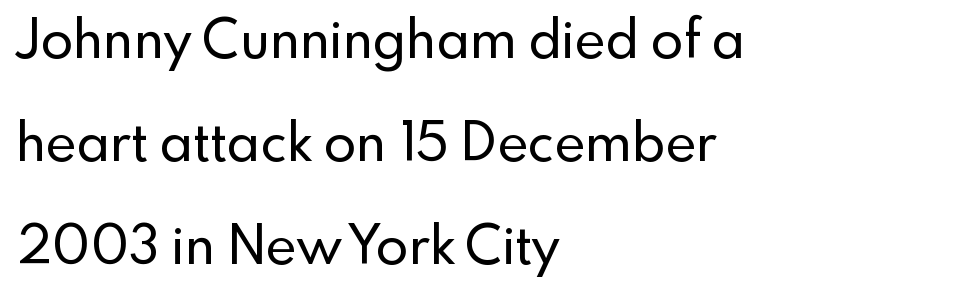
Does the lettering tilt? It doesn't — this is upright. Each letter's strokes conclude bluntly, with no projecting serifs. Descenders hang freely into open space. Does the leading feel generous? Absolutely, it's lavish.
